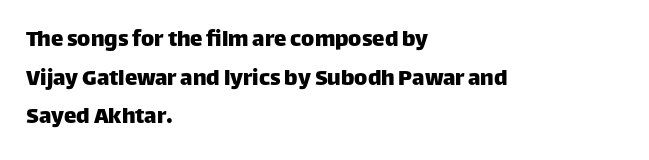
{"italic": "no", "underline": "no", "align": "left", "line_spacing": "normal", "line_spacing_ratio": 1.55, "letter_spacing": "normal", "letter_spacing_em": 0.0, "glyph_px": 25}
